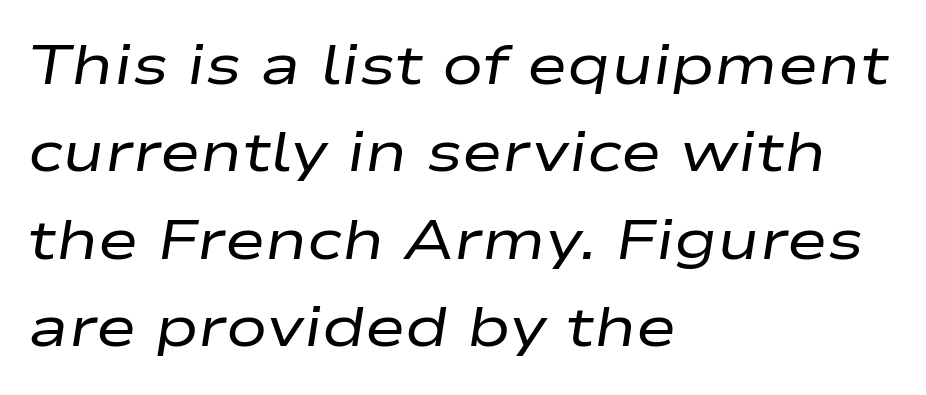
How are the letters spaced? Ordinarily, with no added tracking. The block of text has a typical density, with ordinary space between rows. Descenders hang freely into open space. Reading down the block, your eye returns to a fixed left position each line. Each letter keeps its own natural width here, so spacing adapts to shape. A light-to-regular cut is what we see here.
